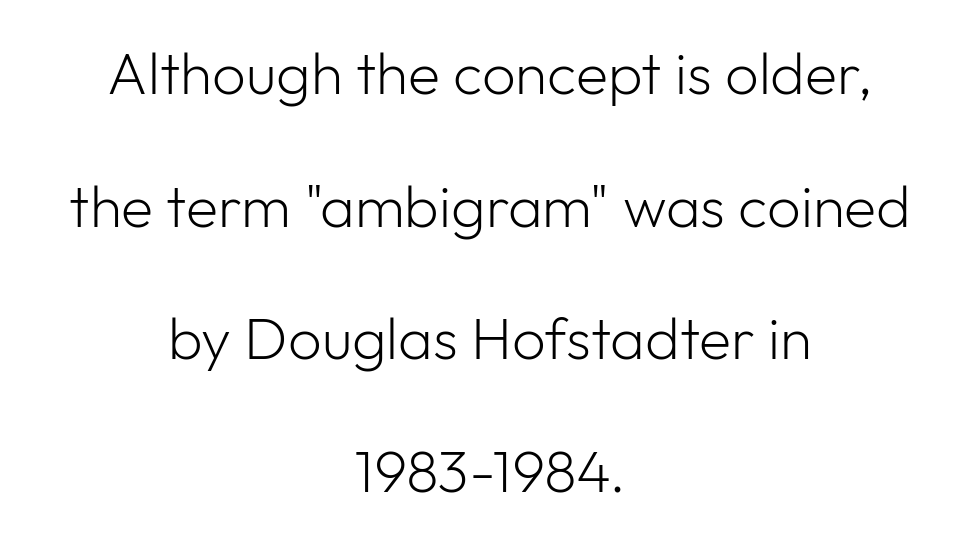
{"serif": "no", "italic": "no", "bold": "no", "weight": "light", "width": "normal", "stroke_contrast": "low", "x_height": "medium", "monospaced": "no", "underline": "no", "align": "center", "line_spacing": "loose", "line_spacing_ratio": 2.25, "letter_spacing": "normal", "letter_spacing_em": 0.0, "glyph_px": 59}
